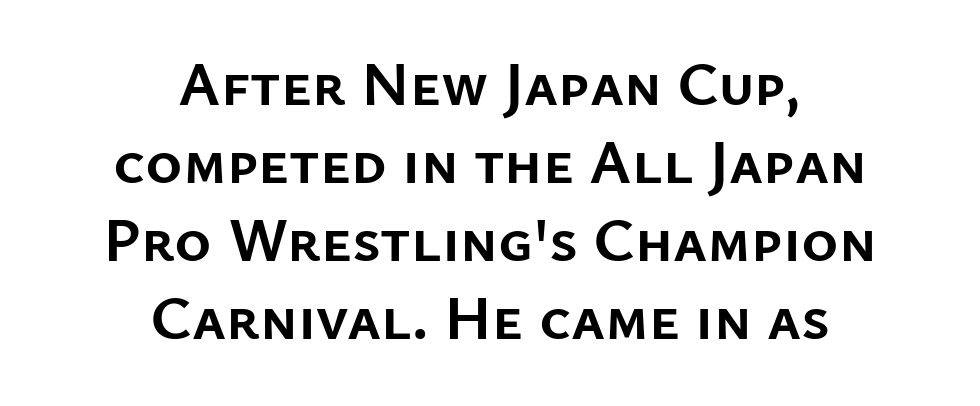
Q: Is the text bold? A: Yes.
Q: Is the text italic (slanted)? A: No, it is upright.
Q: Is the typeface a serif or a sans-serif typeface? A: Sans-serif.
Q: Is the text underlined? A: No.
Q: How is the paragraph aligned? A: Centered.
Q: Is the spacing between letters normal or unusually wide? A: Normal.
Q: Width (condensed, normal, or wide)? A: Normal.
Q: Stroke contrast? A: Low.
Q: x-height? A: Medium.
Q: Monospaced? A: No.
